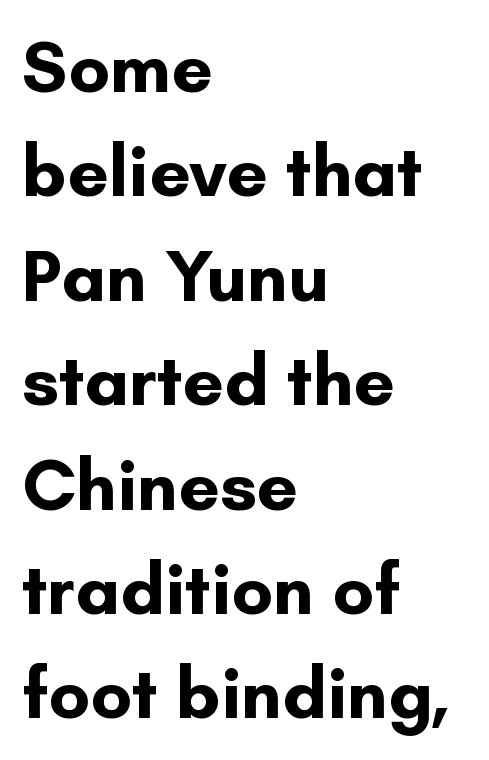
Q: Is the text bold? A: Yes.
Q: Is the text italic (slanted)? A: No, it is upright.
Q: Is the typeface a serif or a sans-serif typeface? A: Sans-serif.
Q: Is the text underlined? A: No.
Q: How is the paragraph aligned? A: Left-aligned.
Q: Is the spacing between letters normal or unusually wide? A: Normal.
Q: Is the spacing between lines tight, normal or loose? A: Normal.
Q: Width (condensed, normal, or wide)? A: Normal.
Q: Stroke contrast? A: Low.
Q: x-height? A: Small.
Q: Monospaced? A: No.
